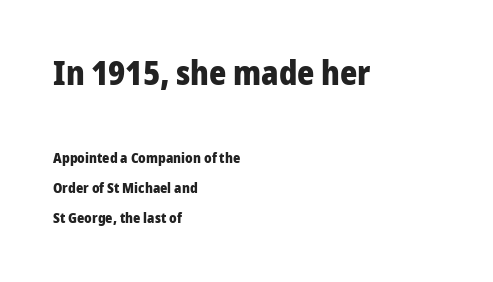
Q: Is the text bold? A: Yes.
Q: Is the text italic (slanted)? A: No, it is upright.
Q: Is the typeface a serif or a sans-serif typeface? A: Sans-serif.
Q: Is the text underlined? A: No.
Q: How is the paragraph aligned? A: Left-aligned.
Q: Is the spacing between letters normal or unusually wide? A: Normal.
Q: Is the spacing between lines tight, normal or loose? A: Loose.
Q: Which block of text is set in a larger size, the first (top) or the second (bottom)? A: The first (top) one.
Q: Width (condensed, normal, or wide)? A: Normal.
Q: Stroke contrast? A: Low.
Q: x-height? A: Medium.
Q: Monospaced? A: No.
